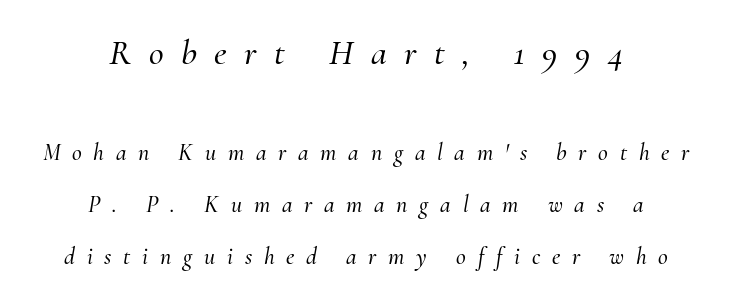
A clean baseline with only descenders dipping below it. The face used here is proportionally spaced, like ordinary book or web type. Stroke terminals: seriffed. Does the leading feel generous? Absolutely, it's lavish.
